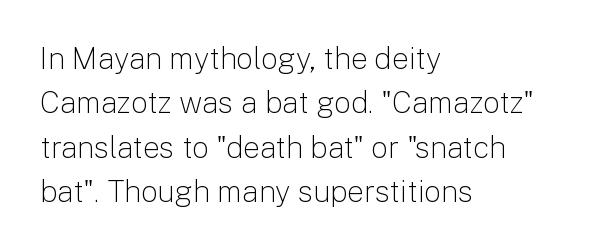
Check where the strokes stop: nothing finishes them off — pure sans. The rag falls on the right side of this text block. Posture: straight, roman, zero tilt. Bold? No — there's no thickening of the strokes. Each letter keeps its own natural width here, so spacing adapts to shape.
